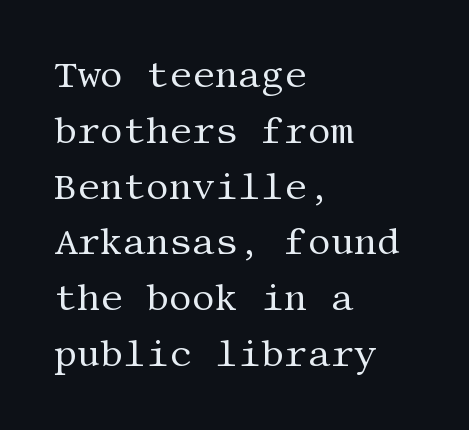
The image shows 36 px regular-weight serif type, upright; set left-aligned, normal line spacing (1.55x), normal letter spacing, not underlined; medium stroke contrast and a large x-height.
